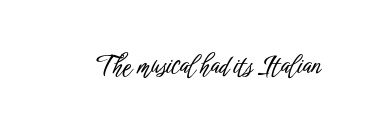
The image shows 25 px text type; set normal letter spacing, not underlined.
